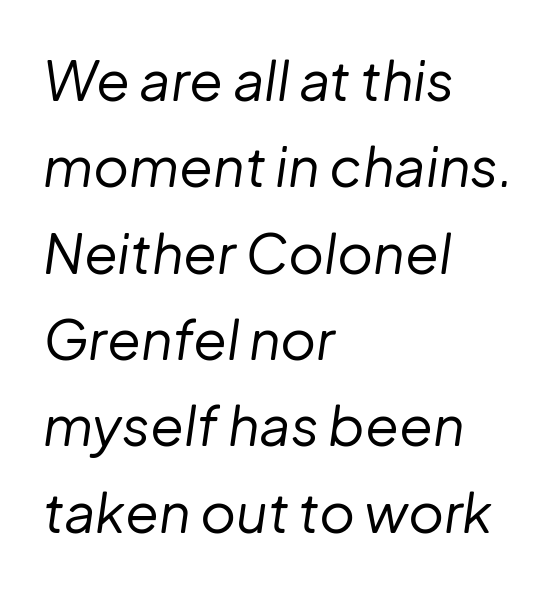
Regarding leading, the lines here are spaced in the standard way. Is the letter spacing exaggerated? No — it looks like the ordinary default. Each letter keeps its own natural width here, so spacing adapts to shape. Caption: face not bold, strokes unweighted. The passage shown leans; its letterforms are oblique. The passage is arranged the way most books set body copy — flush left.
